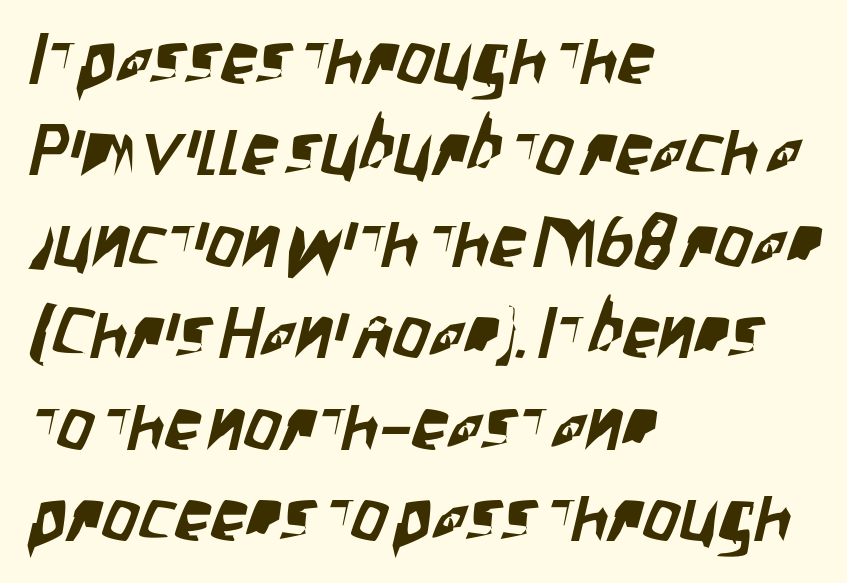
The space between consecutive lines is moderate. Layout note: lines flush left. The rendering uses natural spacing where letterforms have individual widths. Short note: letters normally spaced.
